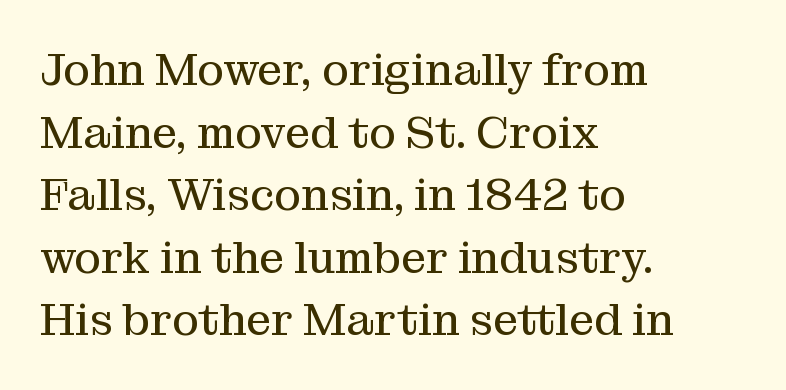
{"serif": "yes", "italic": "no", "bold": "no", "weight": "regular", "width": "normal", "stroke_contrast": "medium", "x_height": "medium", "monospaced": "no", "underline": "no", "align": "left", "line_spacing": "normal", "line_spacing_ratio": 1.39, "letter_spacing": "normal", "letter_spacing_em": 0.0, "glyph_px": 45}
